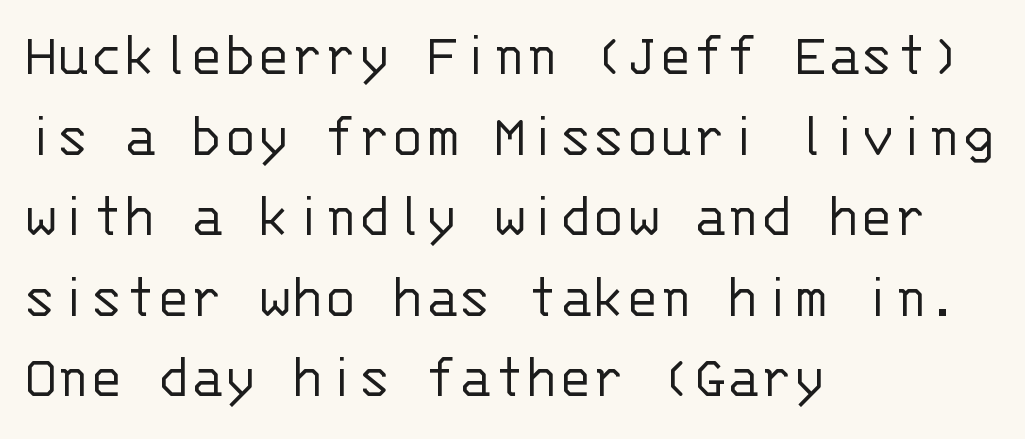
{"serif": "no", "italic": "no", "bold": "no", "weight": "light", "width": "normal", "stroke_contrast": "low", "x_height": "large", "monospaced": "yes", "underline": "no", "align": "left", "line_spacing": "normal", "line_spacing_ratio": 1.3, "letter_spacing": "normal", "letter_spacing_em": 0.0, "glyph_px": 62}
